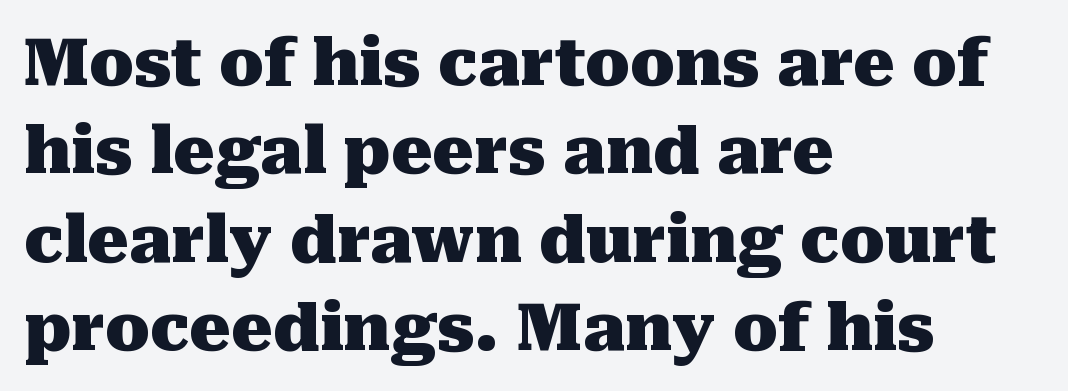
Q: Is the text bold? A: Yes.
Q: Is the text italic (slanted)? A: No, it is upright.
Q: Is the typeface a serif or a sans-serif typeface? A: Serif.
Q: Is the text underlined? A: No.
Q: How is the paragraph aligned? A: Left-aligned.
Q: Is the spacing between letters normal or unusually wide? A: Normal.
Q: Is the spacing between lines tight, normal or loose? A: Normal.
Q: Width (condensed, normal, or wide)? A: Normal.
Q: Stroke contrast? A: Medium.
Q: x-height? A: Medium.
Q: Monospaced? A: No.
